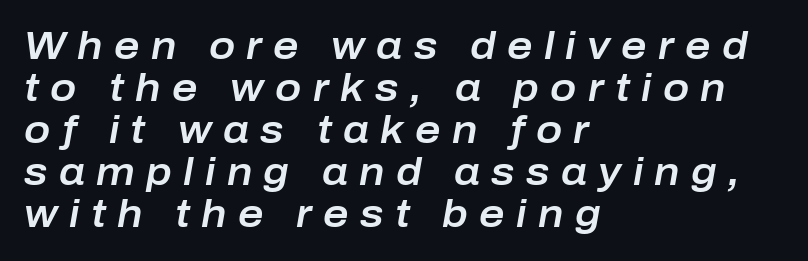
{"italic": "yes", "lean": "right", "slant_degrees": 10, "width": "normal", "stroke_contrast": "low", "x_height": "medium", "monospaced": "no", "underline": "no", "align": "left", "line_spacing": "tight", "line_spacing_ratio": 1.08, "letter_spacing": "wide", "letter_spacing_em": 0.29, "glyph_px": 39}
